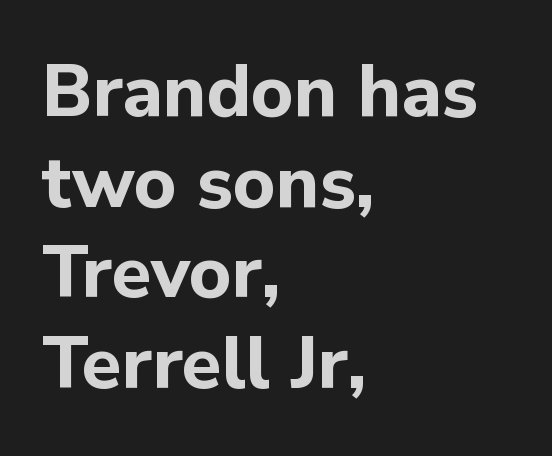
The image shows 73 px bold sans-serif type, upright; set left-aligned, line spacing 1.24x, normal letter spacing, not underlined; low stroke contrast and a medium x-height.
